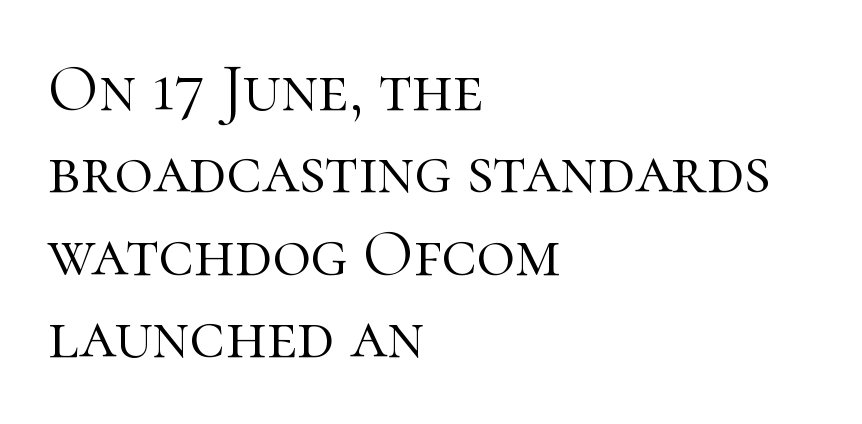
The image shows 66 px light serif type, upright; set left-aligned, normal line spacing (1.25x), normal letter spacing, not underlined; high stroke contrast and a medium x-height.
